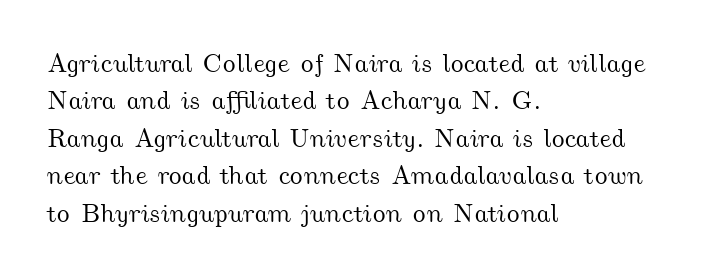
{"underline": "no", "align": "left", "line_spacing": "normal", "line_spacing_ratio": 1.44, "letter_spacing": "normal", "letter_spacing_em": 0.0, "glyph_px": 26}
